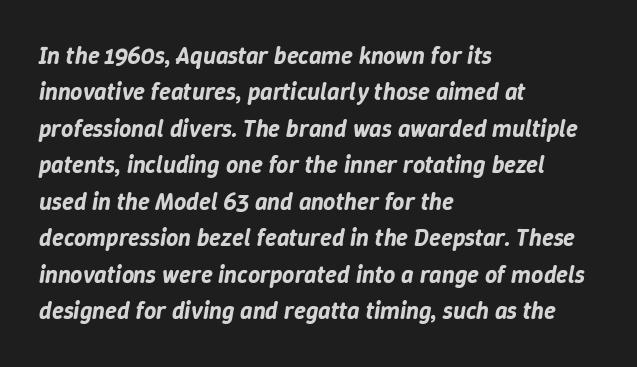
{"italic": "yes", "lean": "right", "slant_degrees": 9, "underline": "no", "align": "left", "line_spacing": "normal", "line_spacing_ratio": 1.52, "letter_spacing": "normal", "letter_spacing_em": 0.0, "glyph_px": 24}
